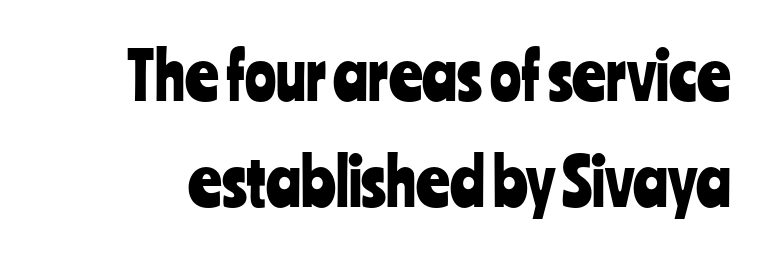
{"serif": "no", "italic": "no", "width": "condensed", "stroke_contrast": "low", "x_height": "medium", "monospaced": "no", "underline": "no", "line_spacing": "normal", "line_spacing_ratio": 1.63, "letter_spacing": "normal", "letter_spacing_em": 0.0, "glyph_px": 65}
